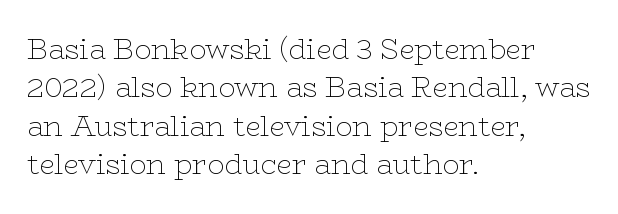
Q: Is the text bold? A: No.
Q: Is the text italic (slanted)? A: No, it is upright.
Q: Is the typeface a serif or a sans-serif typeface? A: Serif.
Q: Is the text underlined? A: No.
Q: How is the paragraph aligned? A: Left-aligned.
Q: Is the spacing between letters normal or unusually wide? A: Normal.
Q: Is the spacing between lines tight, normal or loose? A: Normal.
Q: Width (condensed, normal, or wide)? A: Wide.
Q: Stroke contrast? A: Low.
Q: x-height? A: Medium.
Q: Monospaced? A: No.
